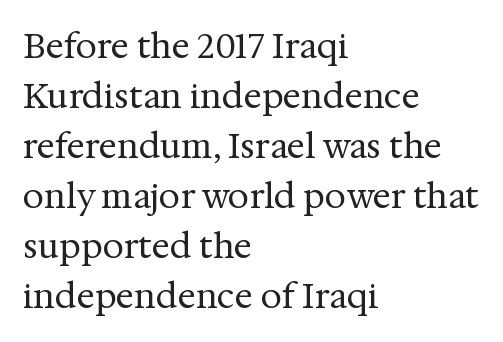
The letters advance in unequal steps, a hallmark of proportional type. Ascenders rise straight up at ninety degrees. Vertically, the passage feels balanced, rows spaced as you'd expect. Does the type have serifs? Yes, each stem ends in a small foot.
